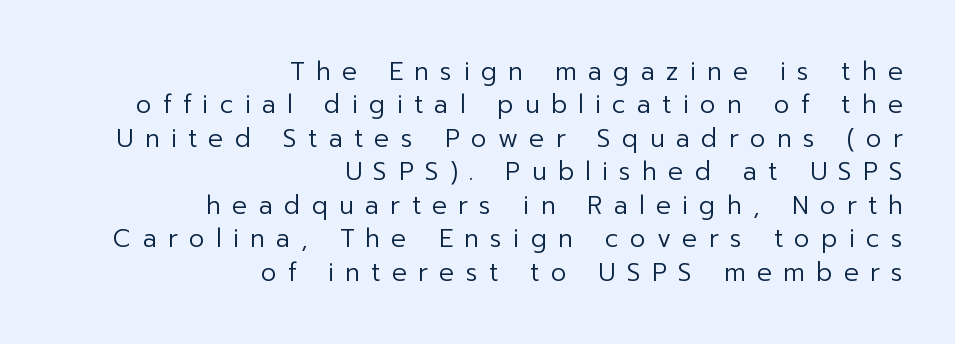
These lines were composed using upright roman letters. The font is comparable to plain body text, perhaps lighter. Reading down the block, your eye finds every line finishing at a fixed right position. The words here are not underlined.
